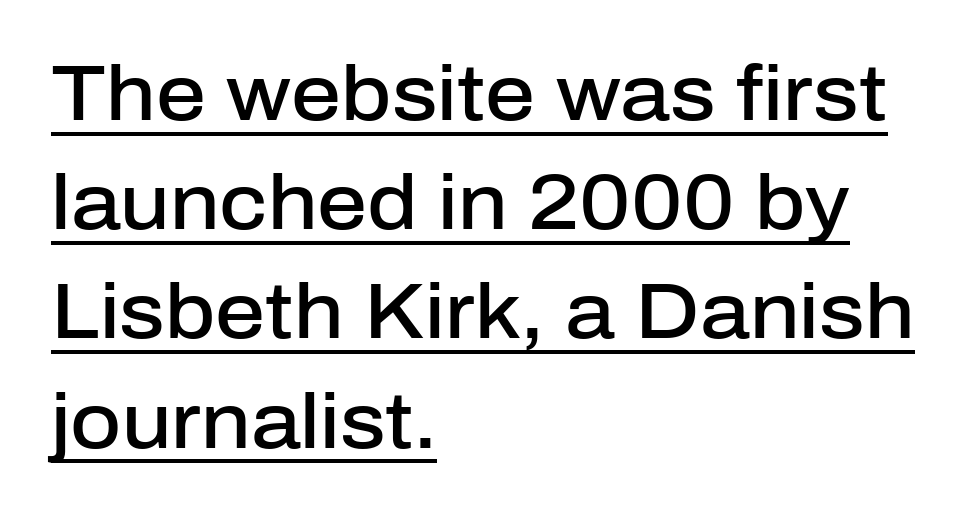
{"serif": "no", "italic": "no", "bold": "semi", "weight": "semibold", "width": "normal", "stroke_contrast": "low", "x_height": "medium", "monospaced": "no", "underline": "yes", "align": "left", "line_spacing": "normal", "line_spacing_ratio": 1.4, "letter_spacing": "normal", "letter_spacing_em": 0.0, "glyph_px": 78}
